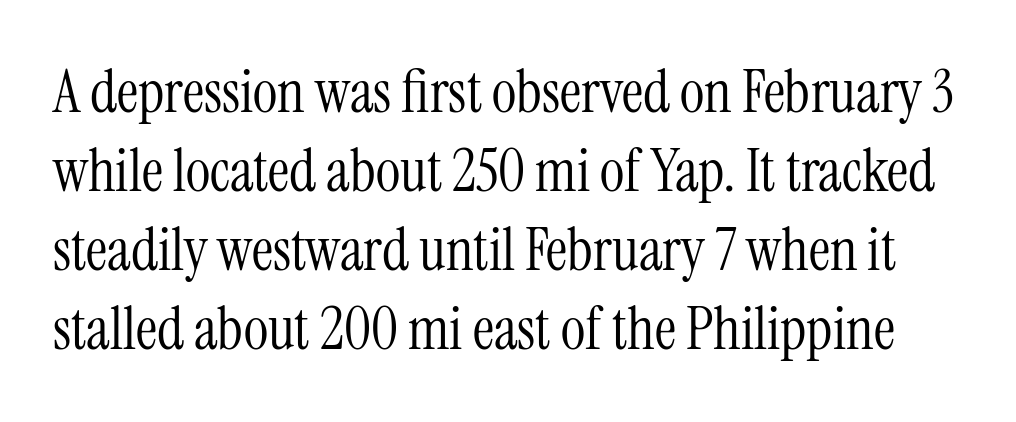
A bare baseline throughout the passage. You can tell from the footed stems that serif type was used. The face used here is proportionally spaced, like ordinary book or web type. Compared with typical body copy, the letter spacing here is the same. Quick note: not italic, upright.
